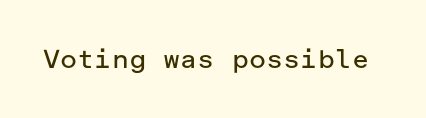
A roman cut, with each character standing at attention. Decoration check: the copy has no underline. The gaps between neighbouring characters are ordinary and unremarkable. Bold? No — there's no thickening of the strokes.
